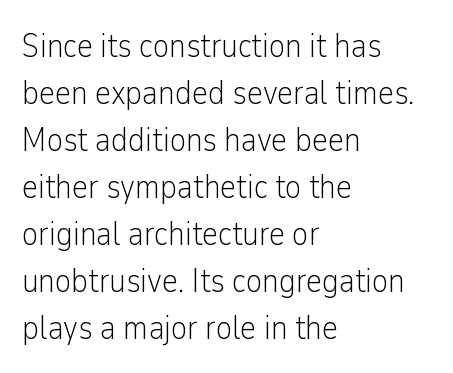
Q: Is the text bold? A: No.
Q: Is the text italic (slanted)? A: No, it is upright.
Q: Is the typeface a serif or a sans-serif typeface? A: Sans-serif.
Q: Is the text underlined? A: No.
Q: How is the paragraph aligned? A: Left-aligned.
Q: Is the spacing between letters normal or unusually wide? A: Normal.
Q: Is the spacing between lines tight, normal or loose? A: Normal.
Q: Width (condensed, normal, or wide)? A: Condensed.
Q: Stroke contrast? A: Low.
Q: x-height? A: Medium.
Q: Monospaced? A: No.
